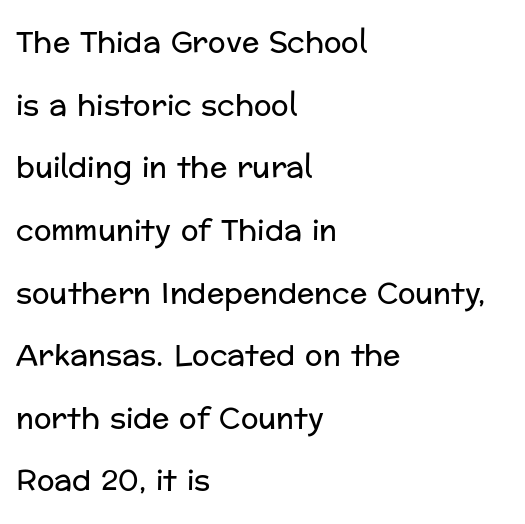
Q: Is the text bold? A: No.
Q: Is the text italic (slanted)? A: No, it is upright.
Q: Is the typeface a serif or a sans-serif typeface? A: Sans-serif.
Q: Is the text underlined? A: No.
Q: How is the paragraph aligned? A: Left-aligned.
Q: Is the spacing between letters normal or unusually wide? A: Normal.
Q: Is the spacing between lines tight, normal or loose? A: Loose.
Q: Width (condensed, normal, or wide)? A: Normal.
Q: Stroke contrast? A: Low.
Q: x-height? A: Medium.
Q: Monospaced? A: No.
